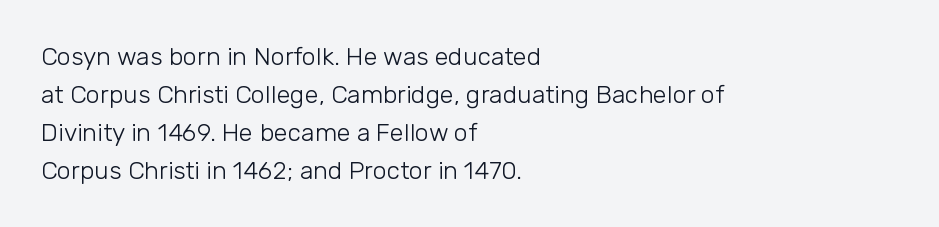
Q: Is the text bold? A: No.
Q: Is the text italic (slanted)? A: No, it is upright.
Q: Is the text underlined? A: No.
Q: How is the paragraph aligned? A: Left-aligned.
Q: Is the spacing between letters normal or unusually wide? A: Normal.
Q: Is the spacing between lines tight, normal or loose? A: Normal.
